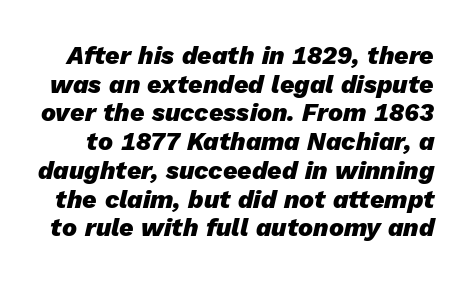
{"italic": "yes", "lean": "right", "slant_degrees": 13, "bold": "yes", "underline": "no", "line_spacing": "tight", "line_spacing_ratio": 1.15, "letter_spacing": "normal", "letter_spacing_em": 0.0, "glyph_px": 25}
